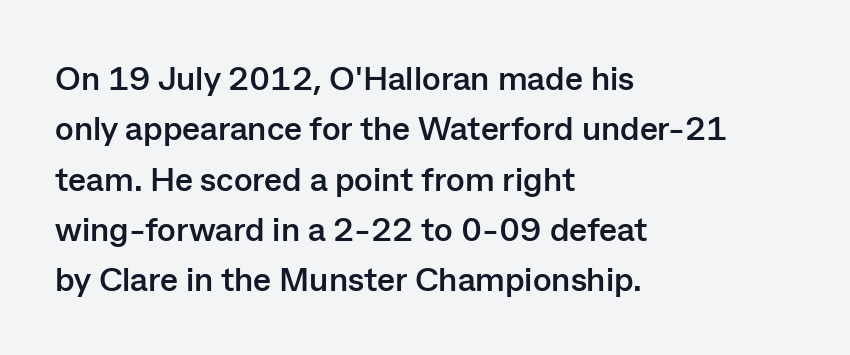
Q: Is the text bold? A: Yes.
Q: Is the text italic (slanted)? A: No, it is upright.
Q: Is the typeface a serif or a sans-serif typeface? A: Sans-serif.
Q: Is the text underlined? A: No.
Q: How is the paragraph aligned? A: Left-aligned.
Q: Is the spacing between letters normal or unusually wide? A: Normal.
Q: Is the spacing between lines tight, normal or loose? A: Normal.
Q: Width (condensed, normal, or wide)? A: Normal.
Q: Stroke contrast? A: Low.
Q: x-height? A: Medium.
Q: Monospaced? A: No.
